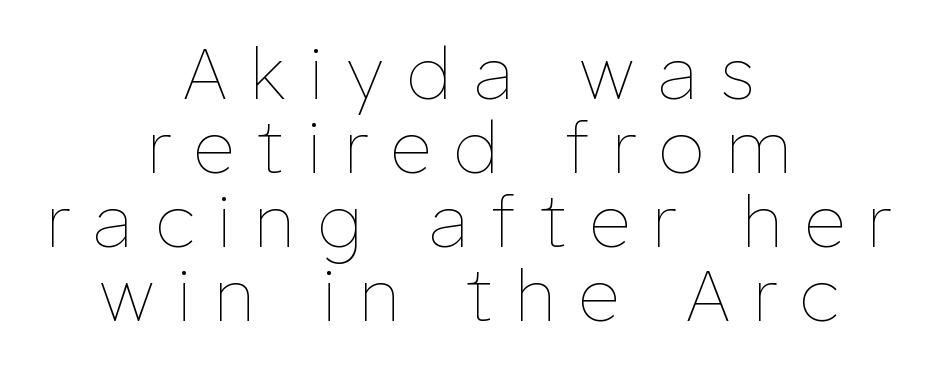
Is the block centered? Yes — each line is placed symmetrically about the middle. A clean baseline with only descenders dipping below it. No italicization has been applied; the sample stays upright. What stands out about the letter spacing? Its width — letters are far apart. The weight tops out at a normal text grade.
